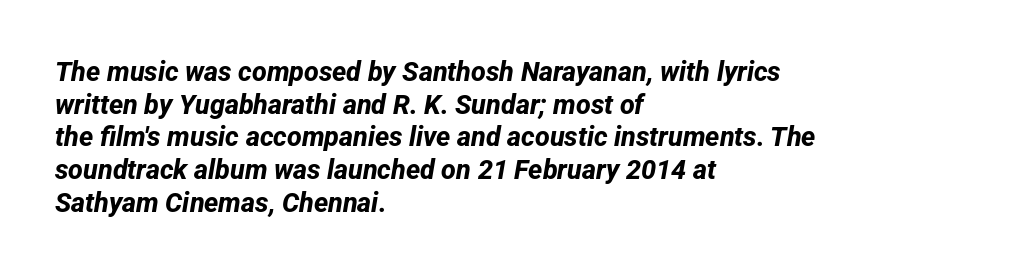
The image shows 27 px bold type; set left-aligned, line spacing 1.21x, normal letter spacing, not underlined.
